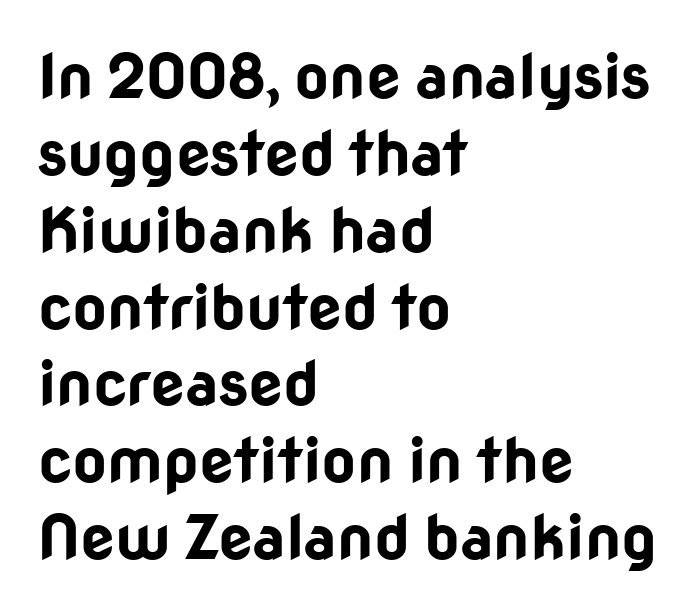
{"serif": "no", "italic": "no", "bold": "yes", "weight": "bold", "width": "normal", "stroke_contrast": "low", "x_height": "medium", "monospaced": "no", "underline": "no", "align": "left", "line_spacing": "normal", "line_spacing_ratio": 1.26, "letter_spacing": "normal", "letter_spacing_em": 0.0, "glyph_px": 61}
